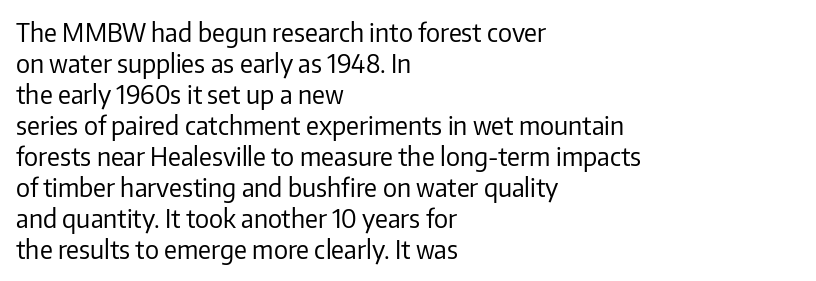
Q: Is the text bold? A: No.
Q: Is the text italic (slanted)? A: No, it is upright.
Q: Is the text underlined? A: No.
Q: How is the paragraph aligned? A: Left-aligned.
Q: Is the spacing between letters normal or unusually wide? A: Normal.
